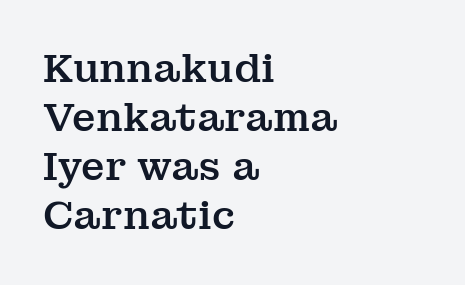
Q: Is the text italic (slanted)? A: No, it is upright.
Q: Is the typeface a serif or a sans-serif typeface? A: Serif.
Q: Is the text underlined? A: No.
Q: How is the paragraph aligned? A: Left-aligned.
Q: Is the spacing between letters normal or unusually wide? A: Normal.
Q: Is the spacing between lines tight, normal or loose? A: Normal.
Q: Width (condensed, normal, or wide)? A: Normal.
Q: Stroke contrast? A: Medium.
Q: x-height? A: Medium.
Q: Monospaced? A: No.
